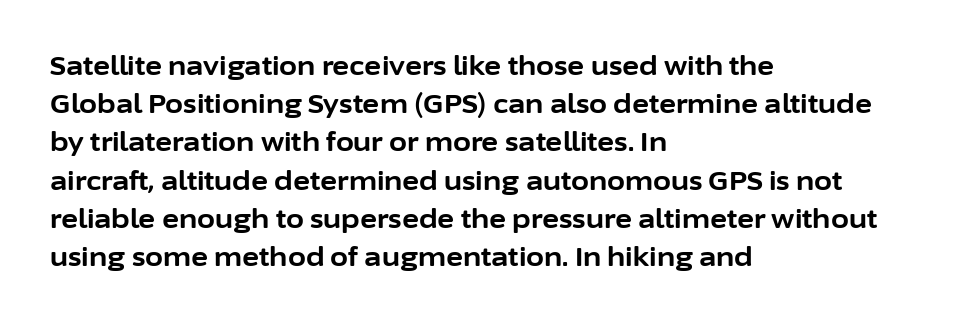
{"italic": "no", "bold": "yes", "underline": "no", "align": "left", "line_spacing": "normal", "line_spacing_ratio": 1.47, "letter_spacing": "normal", "letter_spacing_em": 0.0, "glyph_px": 26}
